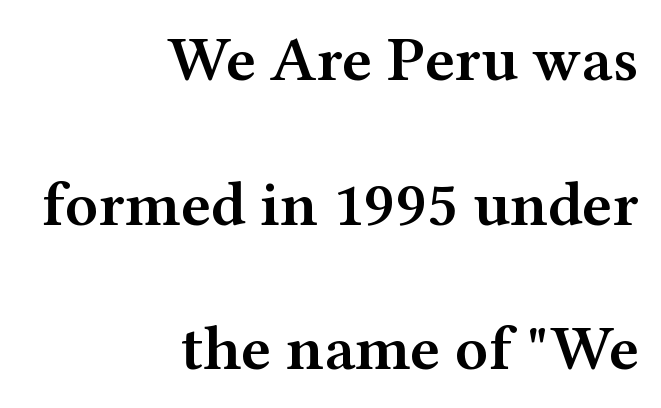
The typesetter chose a ragged-left arrangement here. What kind of face is this? One with serifs. A typesetter would call this leading open, well beyond the default. The passage shown is semibold, sitting just below true bold. Quick note: not italic, upright.
